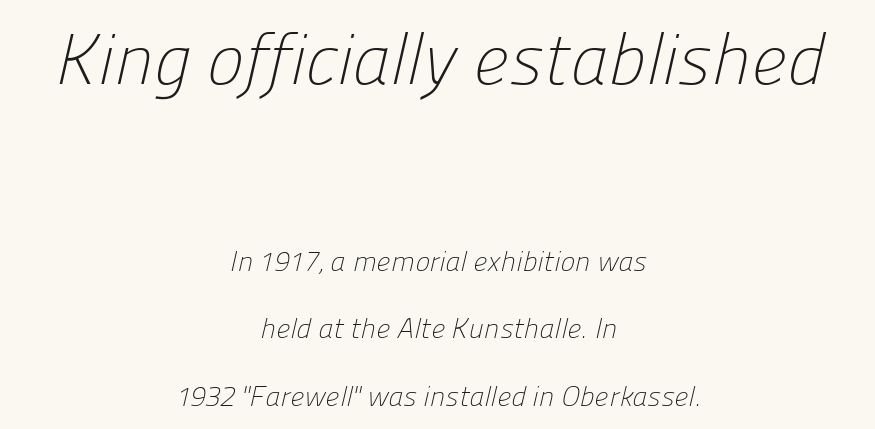
The image shows 71 px light sans-serif type; set centered, loose line spacing (2.41x), normal letter spacing, not underlined; the first (top) block is 2.54x larger; low stroke contrast and a medium x-height.
